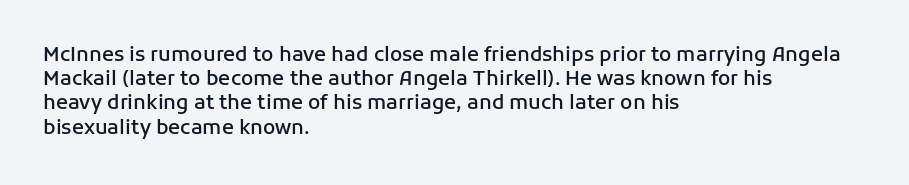
Q: Is the text bold? A: Semi-bold.
Q: Is the text italic (slanted)? A: No, it is upright.
Q: Is the text underlined? A: No.
Q: How is the paragraph aligned? A: Left-aligned.
Q: Is the spacing between letters normal or unusually wide? A: Normal.
